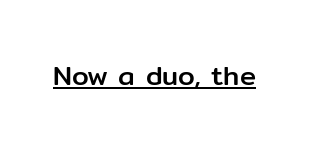
In terms of letterspacing, this is plain default setting. Ascenders rise straight up at ninety degrees. Underline: present.
